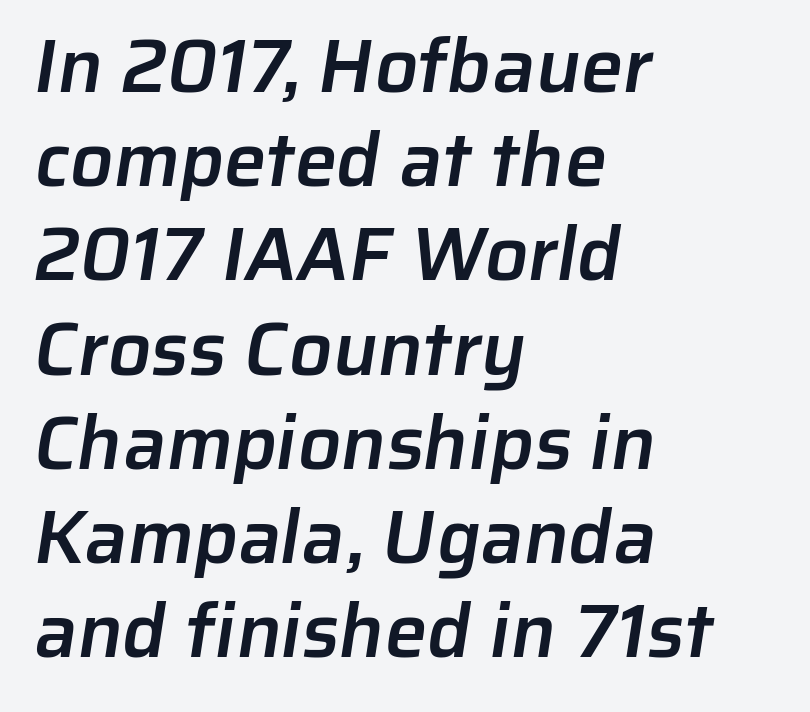
Q: Is the text bold? A: Semi-bold.
Q: Is the typeface a serif or a sans-serif typeface? A: Sans-serif.
Q: Is the text underlined? A: No.
Q: How is the paragraph aligned? A: Left-aligned.
Q: Is the spacing between letters normal or unusually wide? A: Normal.
Q: Width (condensed, normal, or wide)? A: Normal.
Q: Stroke contrast? A: Low.
Q: x-height? A: Medium.
Q: Monospaced? A: No.
